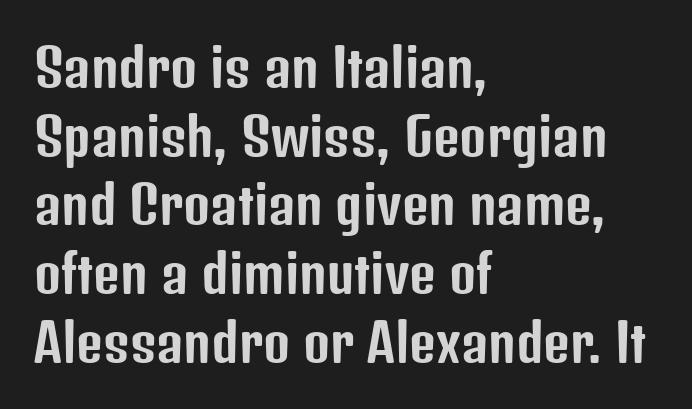
{"serif": "no", "italic": "no", "width": "condensed", "stroke_contrast": "low", "x_height": "medium", "monospaced": "no", "underline": "no", "align": "left", "line_spacing": "normal", "line_spacing_ratio": 1.32, "letter_spacing": "normal", "letter_spacing_em": 0.0, "glyph_px": 52}
